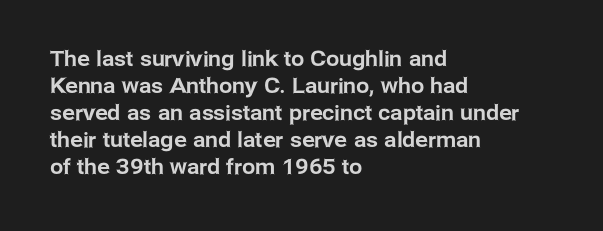
The letters stand straight up with perfectly vertical stems. Tracking here is standard; glyphs follow each other at the usual distance. Whoever set this chose a conventional vertical rhythm. The paragraph has a hard left edge and a soft right edge. Has an underline been added? It has not.
